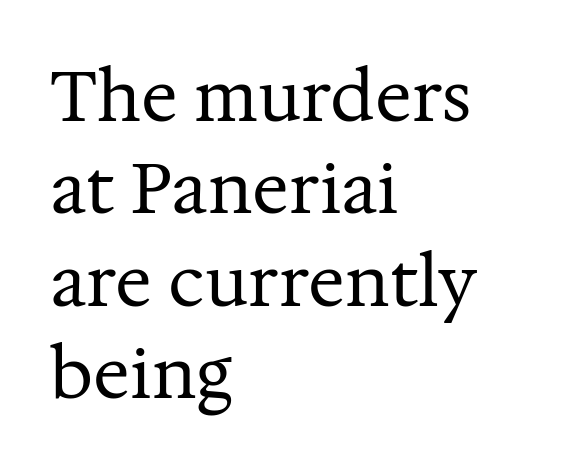
Characters remain perfectly vertical along every line. Check where the strokes stop: tiny serifs finish them off. Honestly, the letter spacing is just normal — you wouldn't notice it. The rendering uses a moderate line-height, typical for paragraphs.
